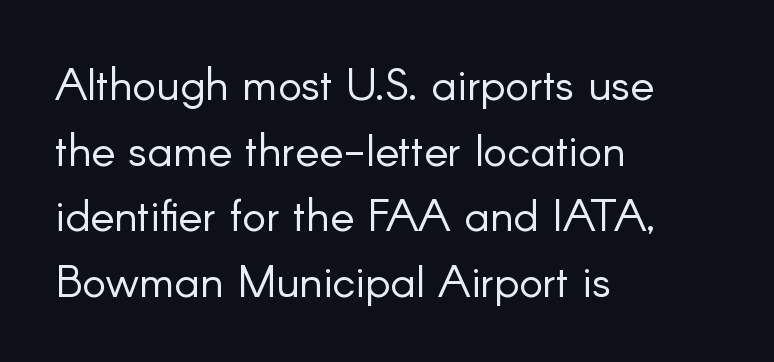
{"serif": "no", "italic": "no", "bold": "no", "weight": "light", "width": "normal", "stroke_contrast": "low", "x_height": "small", "monospaced": "no", "underline": "no", "align": "left", "line_spacing": "normal", "line_spacing_ratio": 1.46, "letter_spacing": "normal", "letter_spacing_em": 0.0, "glyph_px": 45}
